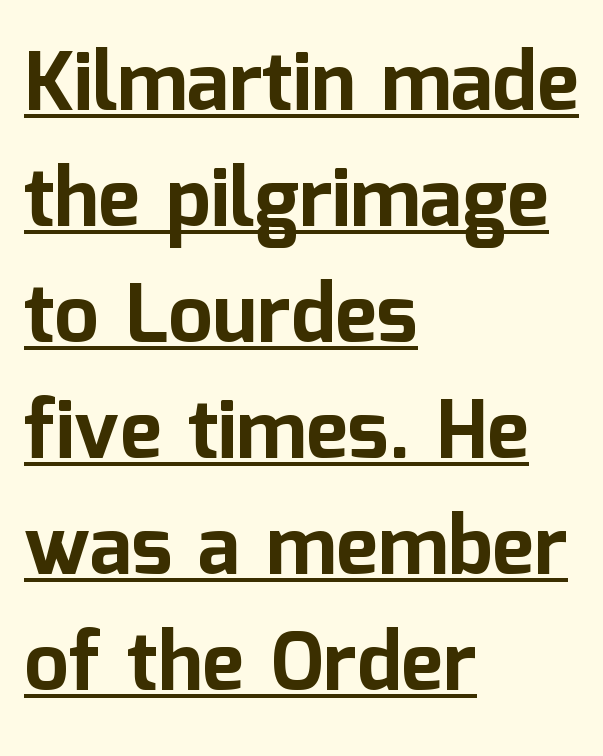
Leftover space on each line is placed entirely after the last word. Baseline-to-baseline distance is the conventional proportion of letter height. These lines carry a lot of weight — the face is fully bold. In terms of posture, this sample is upright. Does extra space separate the letters? No, they use regular spacing. The words here are underlined.
